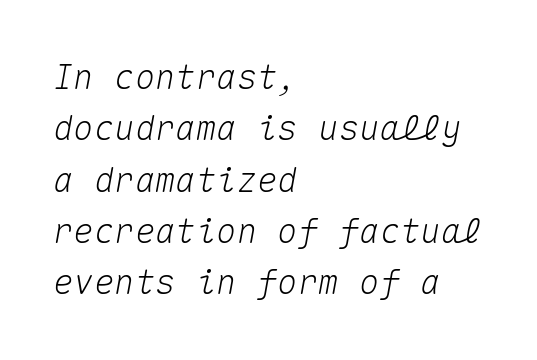
{"italic": "yes", "lean": "right", "slant_degrees": 10, "width": "normal", "stroke_contrast": "medium", "x_height": "medium", "monospaced": "yes", "underline": "no", "align": "left", "line_spacing": "normal", "line_spacing_ratio": 1.51, "letter_spacing": "normal", "letter_spacing_em": 0.0, "glyph_px": 34}
